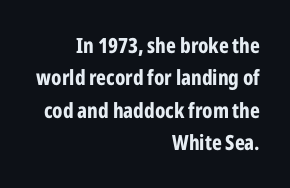
{"italic": "no", "bold": "yes", "underline": "no", "align": "right", "line_spacing": "normal", "line_spacing_ratio": 1.54, "letter_spacing": "normal", "letter_spacing_em": 0.0, "glyph_px": 21}
